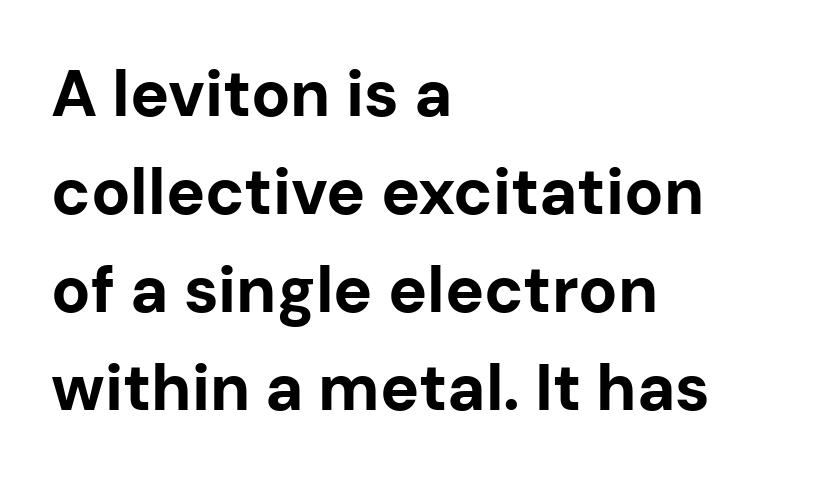
The image shows 65 px bold sans-serif type, upright; set left-aligned, normal line spacing (1.51x), normal letter spacing, not underlined; low stroke contrast and a medium x-height.
